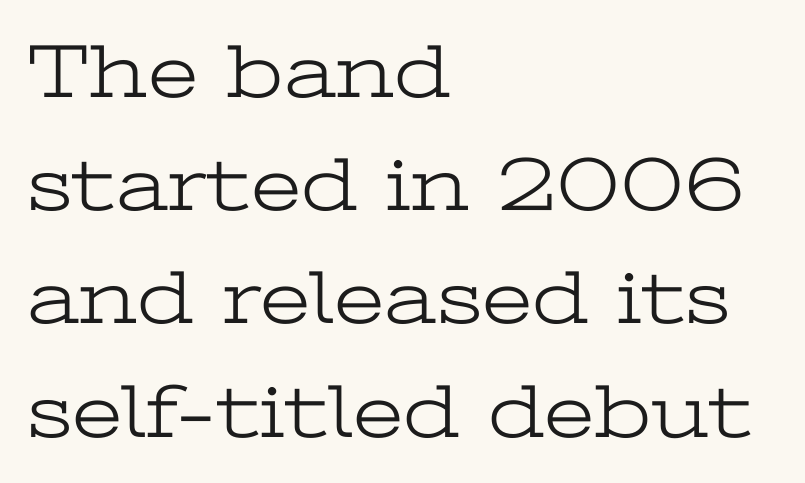
{"serif": "yes", "italic": "no", "bold": "no", "weight": "light", "width": "wide", "stroke_contrast": "low", "x_height": "medium", "monospaced": "no", "underline": "no", "align": "left", "line_spacing": "normal", "line_spacing_ratio": 1.47, "letter_spacing": "normal", "letter_spacing_em": 0.0, "glyph_px": 77}
